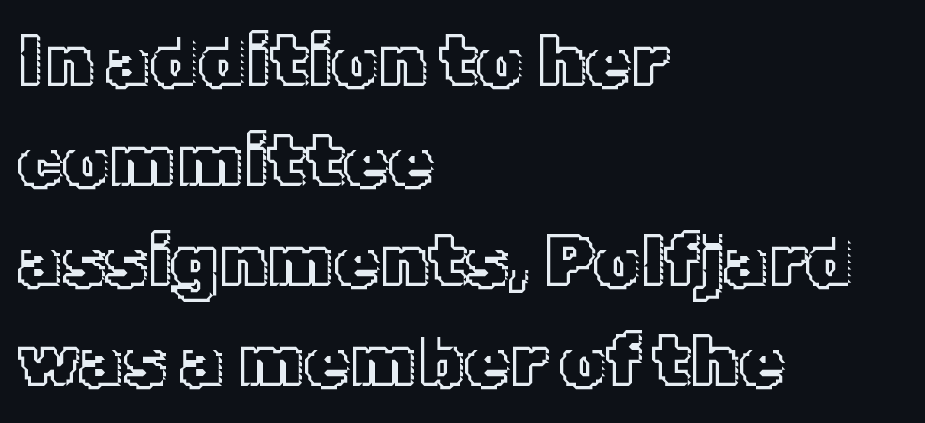
The image shows 72 px text type, upright; set left-aligned, normal line spacing (1.39x), normal letter spacing, not underlined; a medium x-height.
